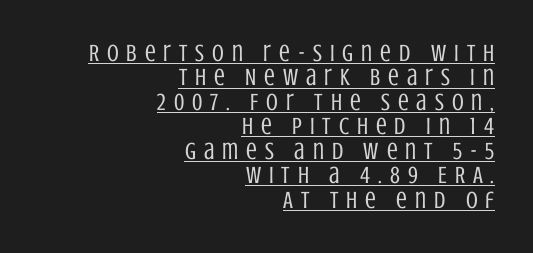
The rendering anchors every line to the right-hand side. No italicization has been applied; the sample stays upright. The line texture is sparse and dotted thanks to wide tracking. Vertically, the passage feels compressed, each row crowding the next. A quiet, ordinary-to-light weight characterises the typeface.
